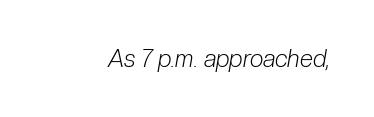
The image shows 24 px text type, italic (leaning right); set normal letter spacing, not underlined.
